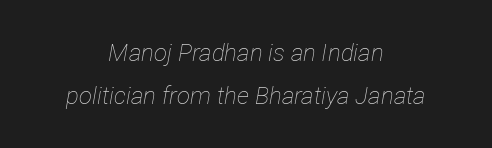
{"italic": "yes", "lean": "right", "slant_degrees": 12, "bold": "no", "underline": "no", "align": "center", "line_spacing_ratio": 1.78, "letter_spacing": "normal", "letter_spacing_em": 0.0, "glyph_px": 24}
